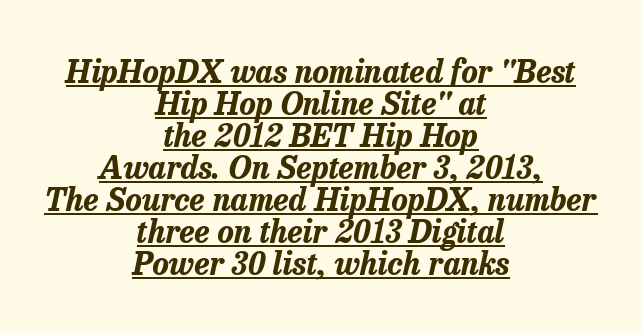
The space between consecutive lines is stingy. You can see a thin bar hugging the bottom of the glyphs. This is heavy type, rendered in bold. Caption: multi-line text, centered on the measure.
